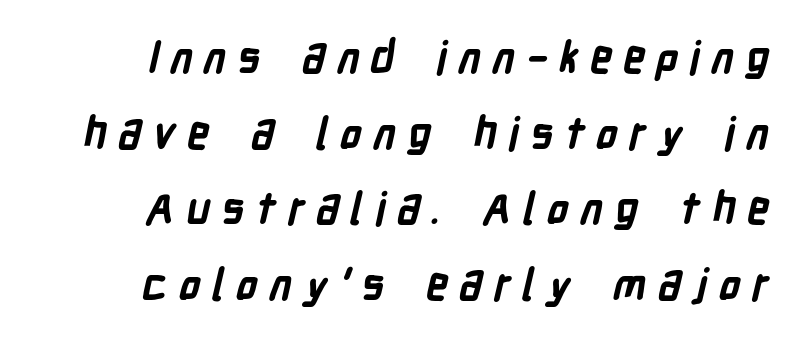
Q: Is the text bold? A: Yes.
Q: Is the typeface a serif or a sans-serif typeface? A: Sans-serif.
Q: Is the text underlined? A: No.
Q: Is the spacing between letters normal or unusually wide? A: Unusually wide.
Q: Width (condensed, normal, or wide)? A: Condensed.
Q: Stroke contrast? A: Low.
Q: x-height? A: Medium.
Q: Monospaced? A: No.
